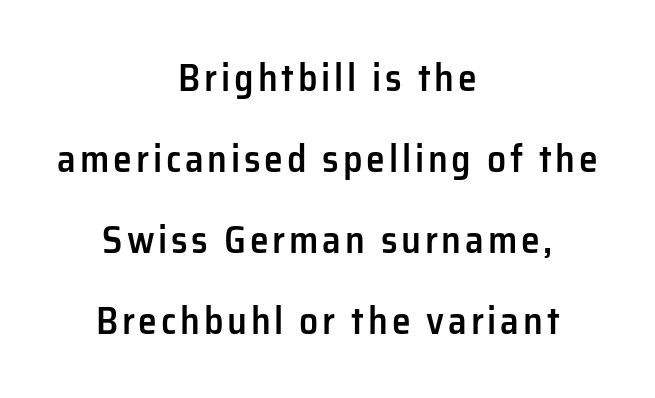
Q: Is the text bold? A: Semi-bold.
Q: Is the text italic (slanted)? A: No, it is upright.
Q: Is the typeface a serif or a sans-serif typeface? A: Sans-serif.
Q: Is the text underlined? A: No.
Q: How is the paragraph aligned? A: Centered.
Q: Is the spacing between lines tight, normal or loose? A: Loose.
Q: Width (condensed, normal, or wide)? A: Normal.
Q: Stroke contrast? A: Low.
Q: x-height? A: Medium.
Q: Monospaced? A: No.
